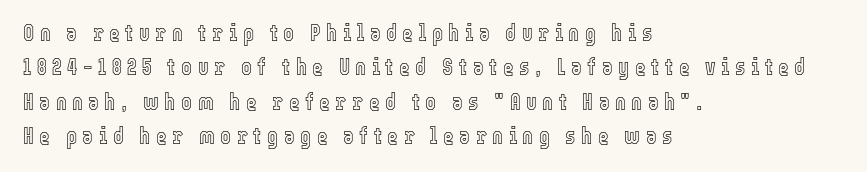
A bare baseline throughout the passage. Visually the block forms a straight wall on the left and a jagged coastline on the right. These lines sit exactly where default settings would place them. The letters stand upright; this is a roman face. Words appear elongated and porous because spacing is wide.
